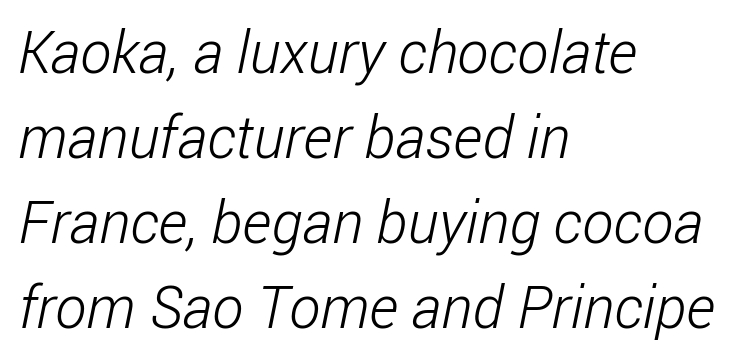
The image shows 59 px light, condensed sans-serif type; set left-aligned, normal line spacing (1.44x), normal letter spacing, not underlined; low stroke contrast and a medium x-height.
